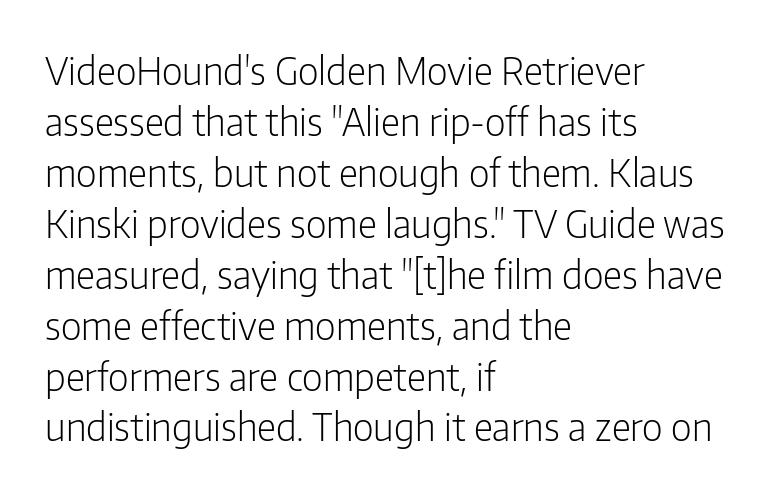
The image shows 38 px light, condensed sans-serif type, upright; set left-aligned, normal line spacing (1.34x), normal letter spacing, not underlined; low stroke contrast and a medium x-height.
